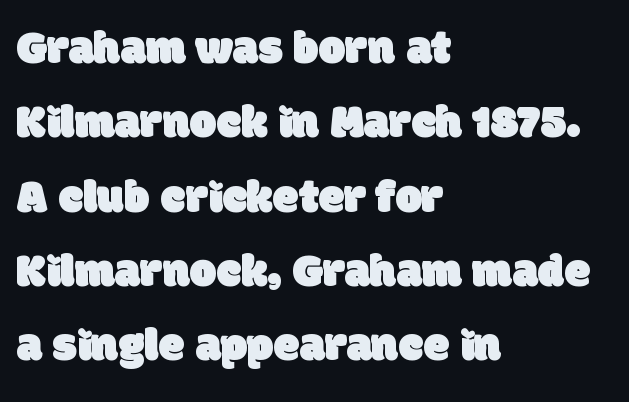
Q: Is the typeface a serif or a sans-serif typeface? A: Sans-serif.
Q: Is the text underlined? A: No.
Q: How is the paragraph aligned? A: Left-aligned.
Q: Is the spacing between letters normal or unusually wide? A: Normal.
Q: Is the spacing between lines tight, normal or loose? A: Normal.
Q: Width (condensed, normal, or wide)? A: Normal.
Q: Stroke contrast? A: Low.
Q: x-height? A: Large.
Q: Monospaced? A: No.
